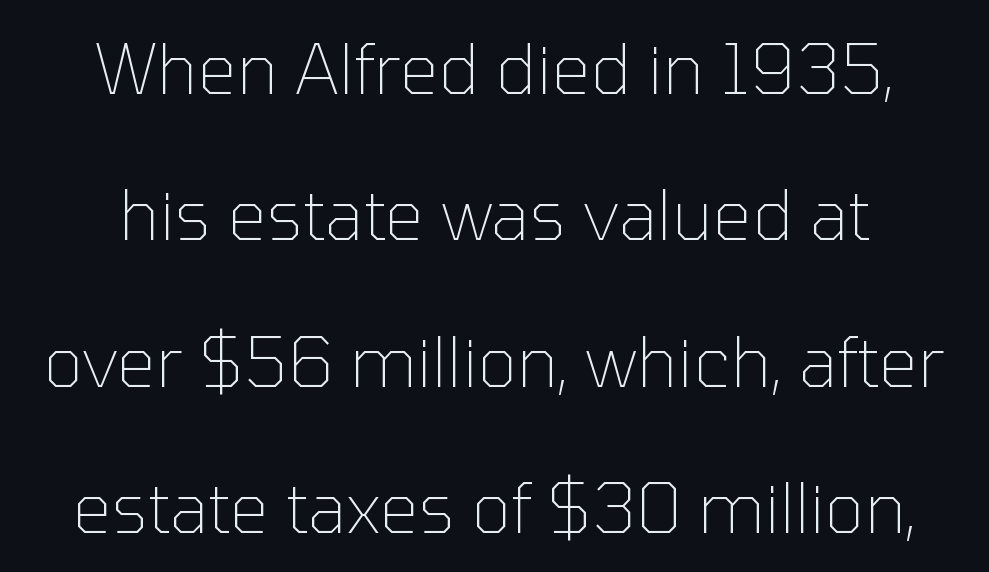
Q: Is the text bold? A: No.
Q: Is the text italic (slanted)? A: No, it is upright.
Q: Is the typeface a serif or a sans-serif typeface? A: Sans-serif.
Q: Is the text underlined? A: No.
Q: Is the spacing between letters normal or unusually wide? A: Normal.
Q: Is the spacing between lines tight, normal or loose? A: Loose.
Q: Width (condensed, normal, or wide)? A: Normal.
Q: Stroke contrast? A: Low.
Q: x-height? A: Medium.
Q: Monospaced? A: No.
